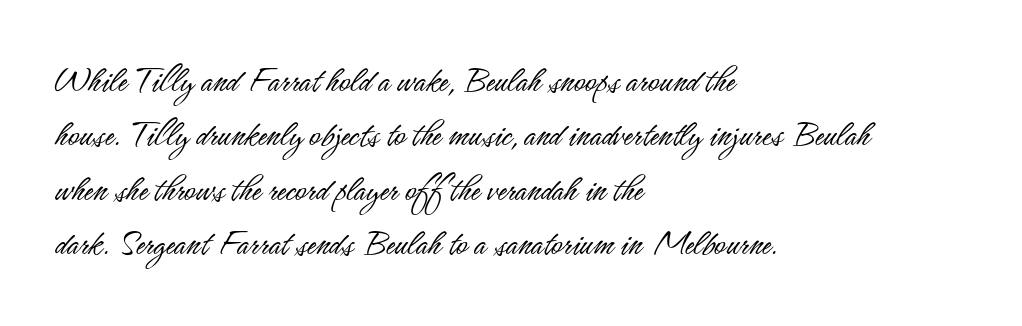
Q: Is the text bold? A: No.
Q: Is the text italic (slanted)? A: Yes.
Q: Is the typeface a serif or a sans-serif typeface? A: Sans-serif.
Q: Is the text underlined? A: No.
Q: How is the paragraph aligned? A: Left-aligned.
Q: Is the spacing between letters normal or unusually wide? A: Normal.
Q: Is the spacing between lines tight, normal or loose? A: Normal.
Q: Width (condensed, normal, or wide)? A: Condensed.
Q: Stroke contrast? A: Low.
Q: x-height? A: Small.
Q: Monospaced? A: No.
